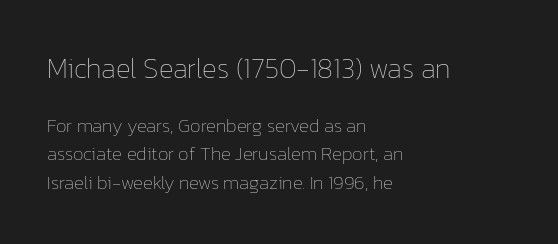
The image shows 28 px thin type, upright; set left-aligned, normal line spacing (1.49x), normal letter spacing, not underlined; the first (top) block is 1.47x larger; low stroke contrast and a medium x-height.
